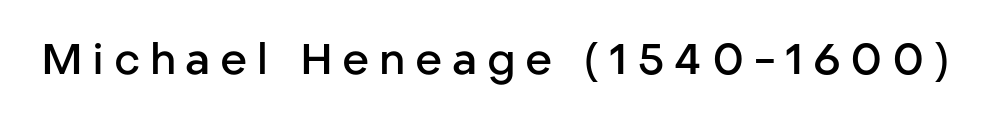
{"serif": "no", "italic": "no", "bold": "semi", "weight": "semibold", "width": "normal", "stroke_contrast": "low", "x_height": "medium", "monospaced": "no", "underline": "no", "letter_spacing": "wide", "letter_spacing_em": 0.22, "glyph_px": 43}
